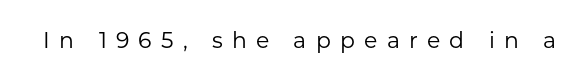
Q: Is the text bold? A: No.
Q: Is the text italic (slanted)? A: No, it is upright.
Q: Is the text underlined? A: No.
Q: Is the spacing between letters normal or unusually wide? A: Unusually wide.
